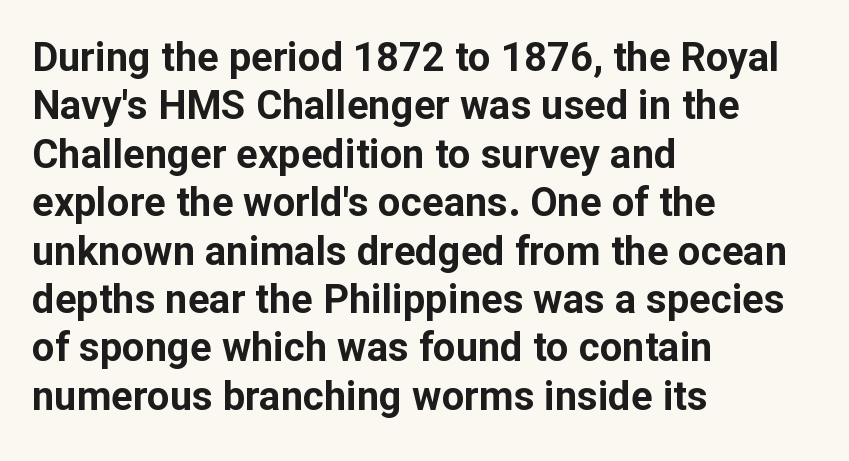
Q: Is the text bold? A: Yes.
Q: Is the text italic (slanted)? A: No, it is upright.
Q: Is the typeface a serif or a sans-serif typeface? A: Sans-serif.
Q: Is the text underlined? A: No.
Q: How is the paragraph aligned? A: Left-aligned.
Q: Is the spacing between letters normal or unusually wide? A: Normal.
Q: Width (condensed, normal, or wide)? A: Normal.
Q: Stroke contrast? A: Low.
Q: x-height? A: Medium.
Q: Monospaced? A: No.
